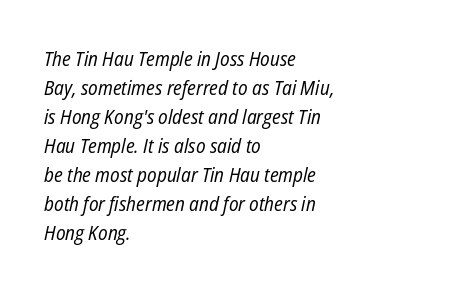
{"italic": "yes", "lean": "right", "slant_degrees": 12, "bold": "no", "underline": "no", "align": "left", "line_spacing": "normal", "line_spacing_ratio": 1.45, "letter_spacing": "normal", "letter_spacing_em": 0.0, "glyph_px": 20}
